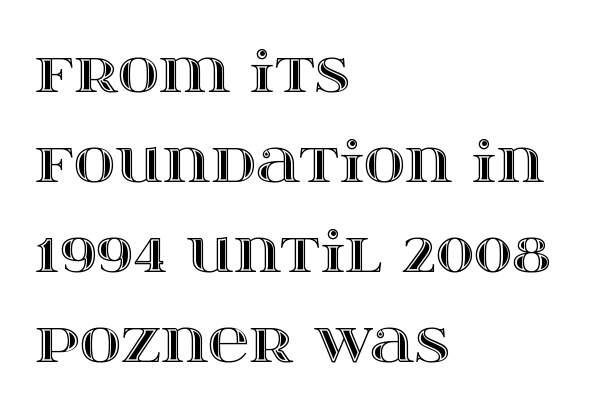
The image shows 57 px wide type, upright; set left-aligned, normal line spacing (1.58x), normal letter spacing, not underlined; a large x-height.
